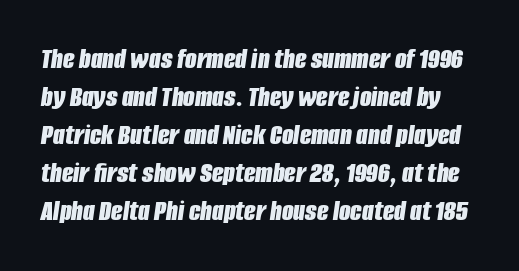
{"italic": "yes", "lean": "right", "slant_degrees": 8, "bold": "yes", "weight": "bold", "width": "condensed", "stroke_contrast": "low", "x_height": "large", "monospaced": "no", "underline": "no", "line_spacing": "normal", "line_spacing_ratio": 1.27, "letter_spacing": "normal", "letter_spacing_em": 0.0, "glyph_px": 30}
